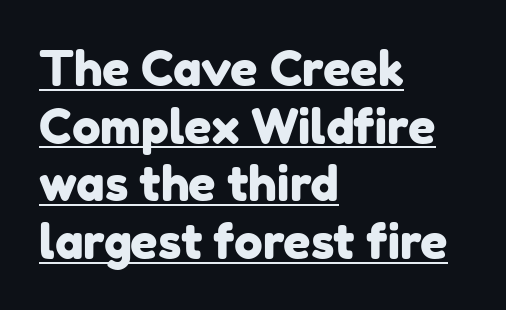
The image shows 48 px sans-serif type; set left-aligned, line spacing 1.2x, normal letter spacing, underlined; low stroke contrast and a medium x-height.
